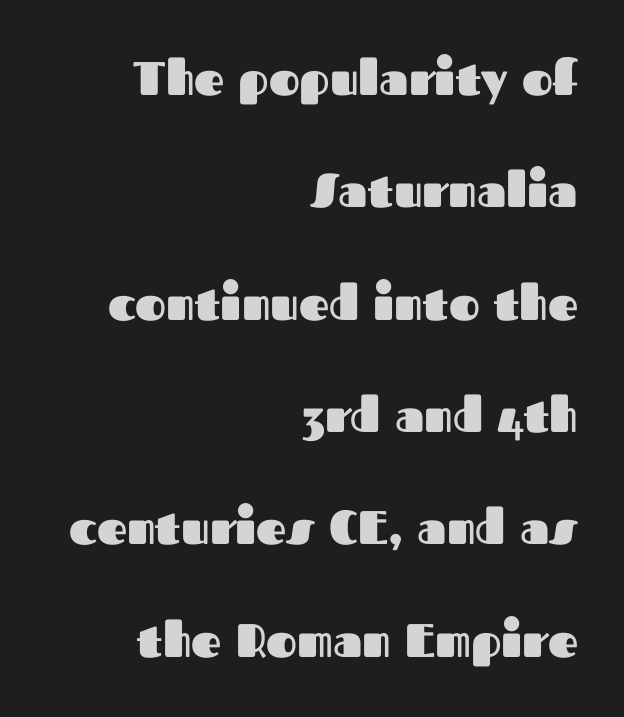
Q: Is the text bold? A: Yes.
Q: Is the text italic (slanted)? A: No, it is upright.
Q: Is the typeface a serif or a sans-serif typeface? A: Sans-serif.
Q: Is the text underlined? A: No.
Q: How is the paragraph aligned? A: Right-aligned.
Q: Is the spacing between letters normal or unusually wide? A: Normal.
Q: Is the spacing between lines tight, normal or loose? A: Loose.
Q: Width (condensed, normal, or wide)? A: Normal.
Q: Stroke contrast? A: Medium.
Q: x-height? A: Medium.
Q: Monospaced? A: No.
